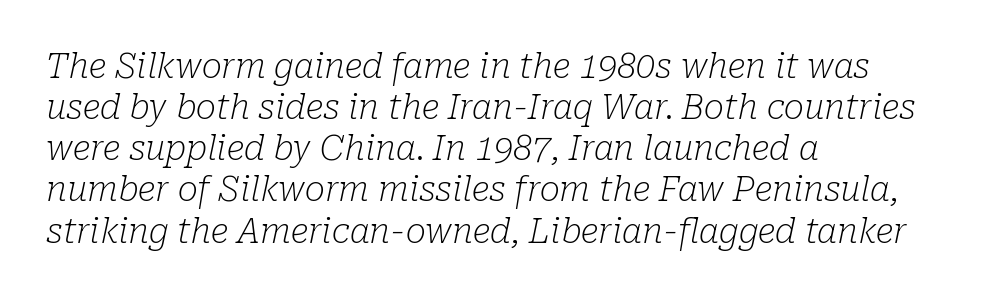
Clear beneath every line of the passage. Heaviness? Minimal to ordinary, like unemphasized prose. These lines keep a tight, regular rhythm from letter to letter. Rendered with sloped, italic letterforms.
